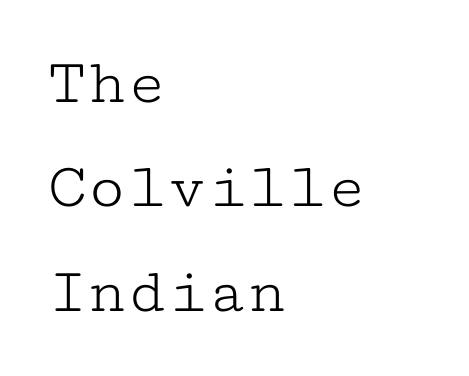
The image shows 66 px light, wide serif type, upright, monospaced; set left-aligned, normal line spacing (1.58x), normal letter spacing, not underlined; low stroke contrast and a medium x-height.
